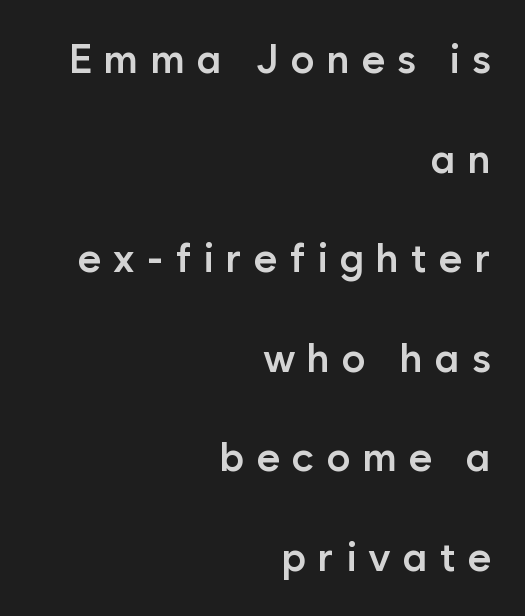
Its strokes are somewhat broadened, the hallmark of semibold type. The specimen omits any rule beneath the text block's lines. Observe the absence of serifs on each vertical stroke in this sample. Teacher's note: observe the even right margin — that is flush-right alignment. Varying glyph widths throughout — classic text-font behaviour. A typesetter would call this leading open, well beyond the default.
